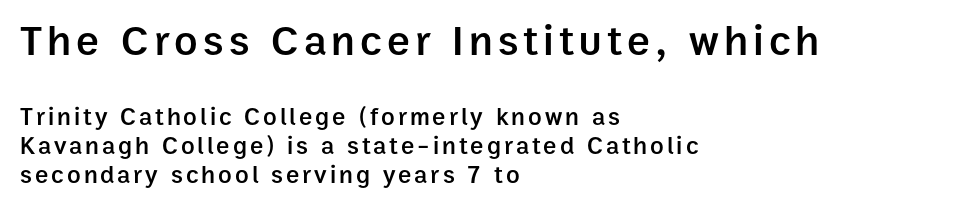
Q: Is the text bold? A: Semi-bold.
Q: Is the text italic (slanted)? A: No, it is upright.
Q: Is the typeface a serif or a sans-serif typeface? A: Sans-serif.
Q: Is the text underlined? A: No.
Q: How is the paragraph aligned? A: Left-aligned.
Q: Which block of text is set in a larger size, the first (top) or the second (bottom)? A: The first (top) one.
Q: Width (condensed, normal, or wide)? A: Normal.
Q: Stroke contrast? A: Low.
Q: x-height? A: Medium.
Q: Monospaced? A: No.
